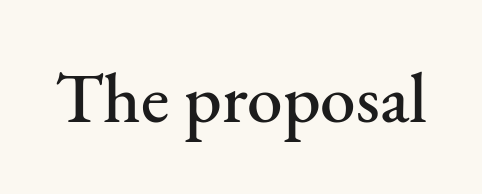
Compared with typical body copy, the letter spacing here is the same. Lines of text with bare space underneath. Looks like regular typesetting: each glyph gets only the width it needs. Old-style or modern, the face here clearly has serifs. Nope, not italic — everything's standing straight.
